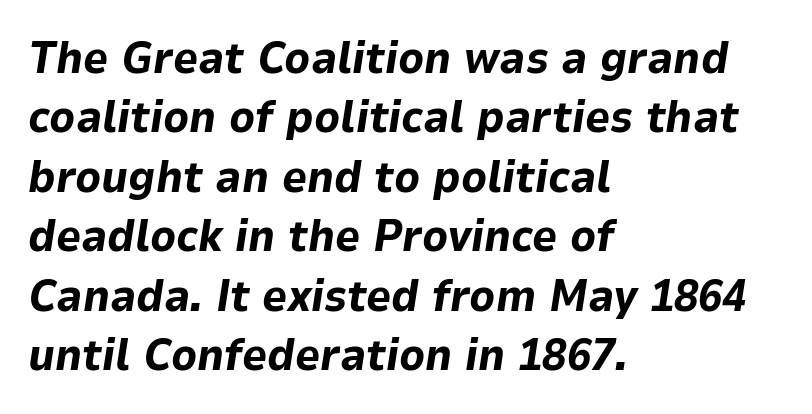
The image shows 44 px bold type, italic (leaning right); set left-aligned, normal line spacing (1.35x), normal letter spacing, not underlined; low stroke contrast and a medium x-height.
